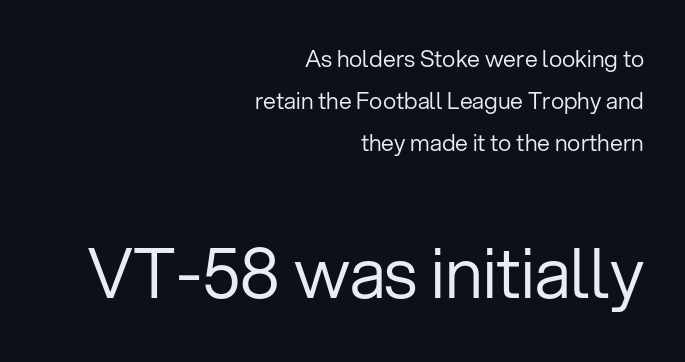
Is the stroke heavy? The answer is a plain regular-or-lighter. Default kerning and tracking; the words read as compact shapes. Grotesque or geometric, the face here clearly has no serifs. A bare baseline throughout the passage.
